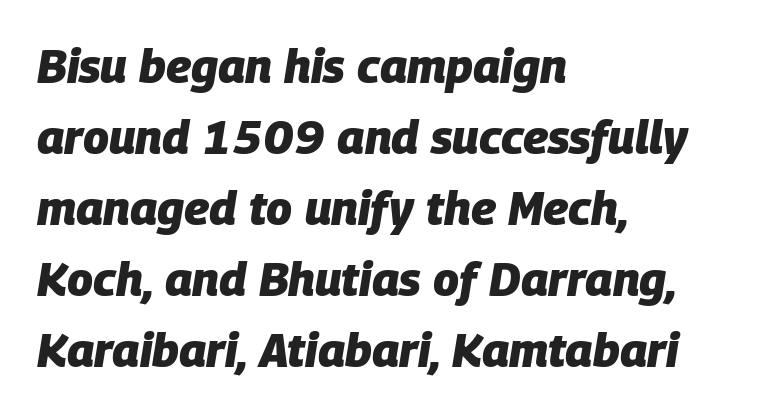
Q: Is the text bold? A: Yes.
Q: Is the text italic (slanted)? A: Yes, it leans right by about 9 degrees.
Q: Is the text underlined? A: No.
Q: How is the paragraph aligned? A: Left-aligned.
Q: Is the spacing between letters normal or unusually wide? A: Normal.
Q: Is the spacing between lines tight, normal or loose? A: Normal.
Q: Width (condensed, normal, or wide)? A: Normal.
Q: Stroke contrast? A: Low.
Q: x-height? A: Large.
Q: Monospaced? A: No.
